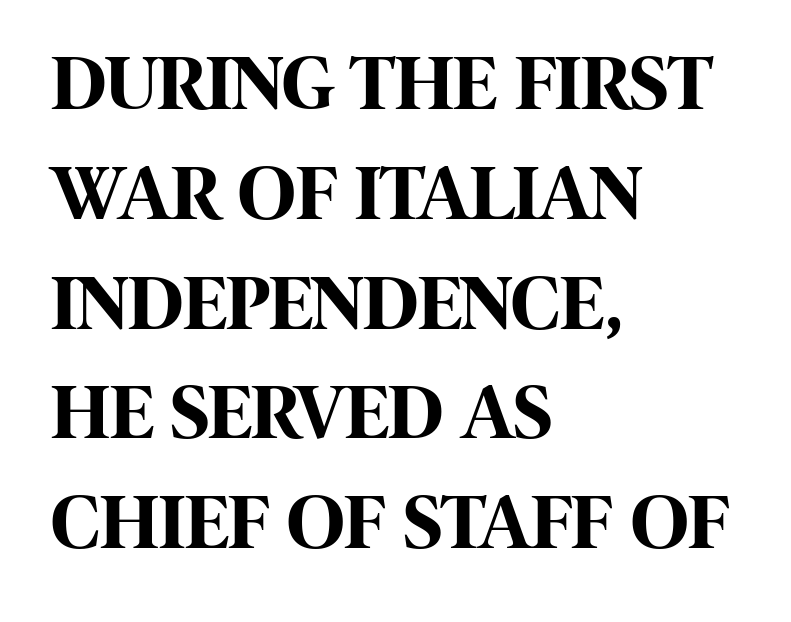
The image shows 79 px bold, condensed sans-serif type, upright; set left-aligned, normal line spacing (1.39x), normal letter spacing, not underlined; high stroke contrast and a large x-height.
